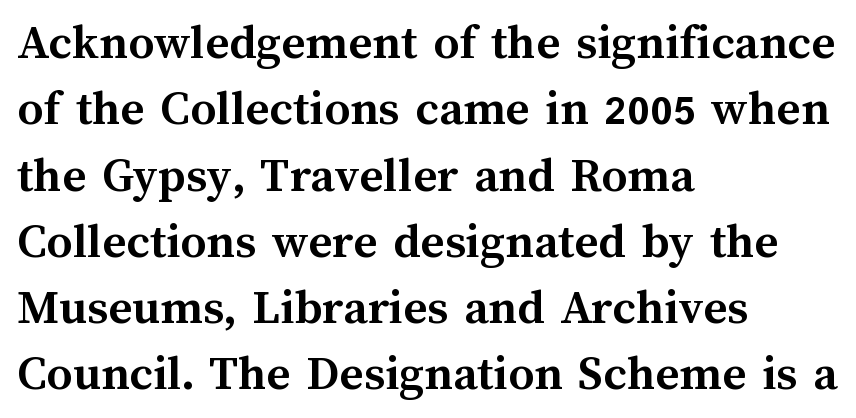
Leading: standard. Look at the stroke-to-counter ratio: heavy, a bold. Horizontal alignment here is leftward, the default for most running prose. Descenders hang freely into open space. The letters stand upright; this is a roman face. Inter-character spacing is left at the font's built-in metrics.
